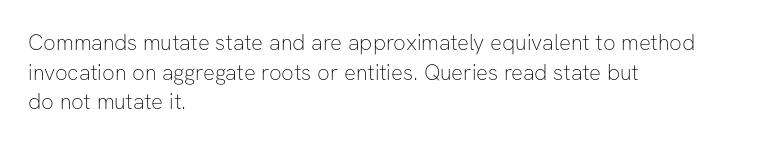
{"italic": "no", "bold": "no", "underline": "no", "align": "left", "line_spacing": "normal", "line_spacing_ratio": 1.35, "letter_spacing": "normal", "letter_spacing_em": 0.0, "glyph_px": 22}
